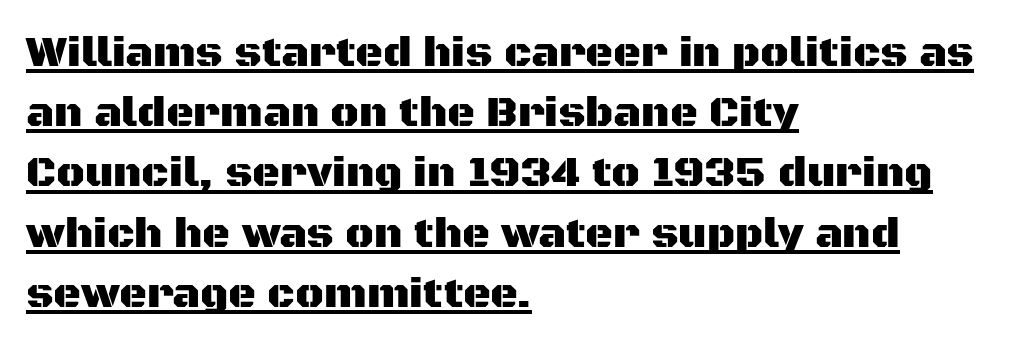
Q: Is the text italic (slanted)? A: No, it is upright.
Q: Is the typeface a serif or a sans-serif typeface? A: Sans-serif.
Q: Is the text underlined? A: Yes.
Q: How is the paragraph aligned? A: Left-aligned.
Q: Is the spacing between letters normal or unusually wide? A: Normal.
Q: Is the spacing between lines tight, normal or loose? A: Normal.
Q: Width (condensed, normal, or wide)? A: Normal.
Q: Stroke contrast? A: Medium.
Q: x-height? A: Large.
Q: Monospaced? A: No.
